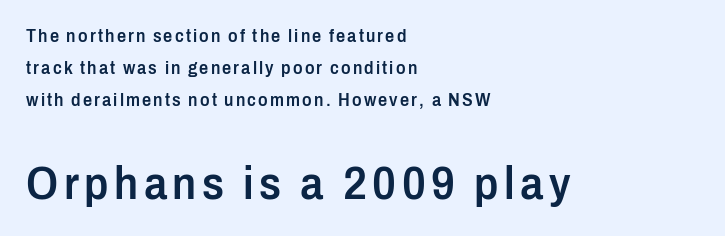
The image shows 46 px semibold, condensed sans-serif type, upright; set left-aligned, line spacing 1.77x, not underlined; the second (bottom) block is 2.56x larger; low stroke contrast and a medium x-height.
